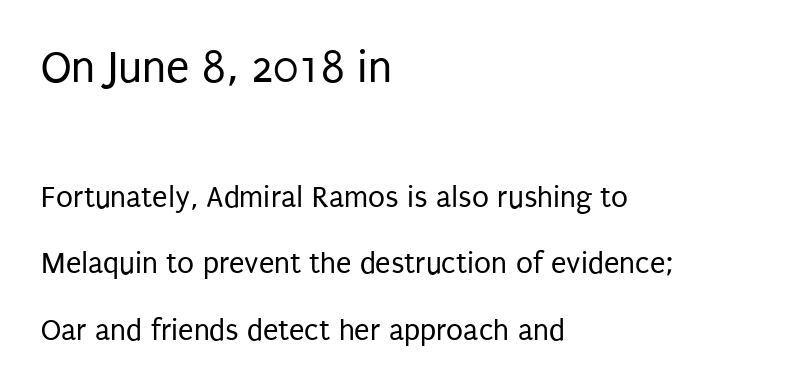
The image shows 47 px regular-weight, condensed sans-serif type, upright; set left-aligned, loose line spacing (2.15x), normal letter spacing, not underlined; the first (top) block is 1.52x larger; low stroke contrast and a large x-height.
